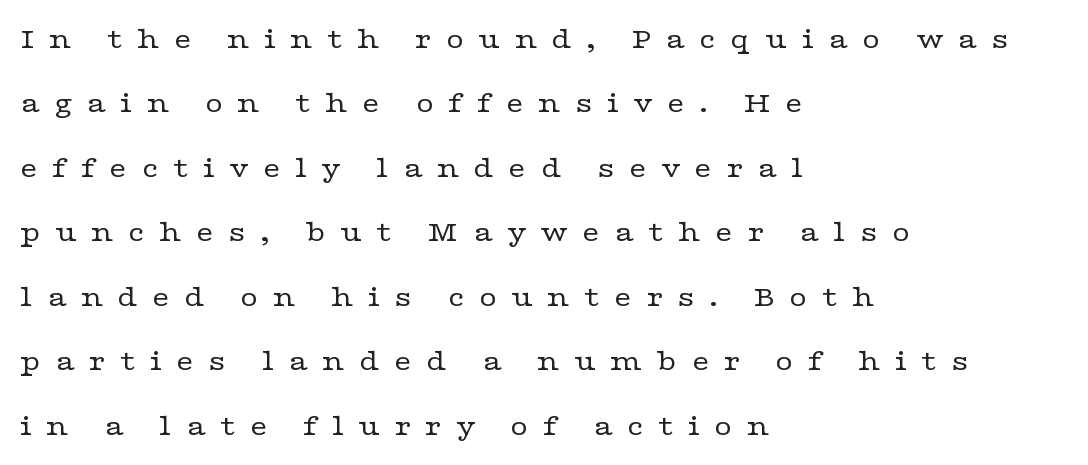
Q: Is the text bold? A: No.
Q: Is the text italic (slanted)? A: No, it is upright.
Q: Is the typeface a serif or a sans-serif typeface? A: Serif.
Q: Is the text underlined? A: No.
Q: How is the paragraph aligned? A: Left-aligned.
Q: Is the spacing between letters normal or unusually wide? A: Unusually wide.
Q: Is the spacing between lines tight, normal or loose? A: Loose.
Q: Width (condensed, normal, or wide)? A: Wide.
Q: Stroke contrast? A: Low.
Q: x-height? A: Medium.
Q: Monospaced? A: No.
